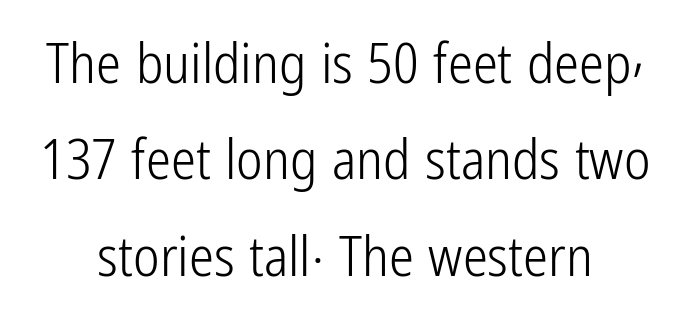
The image shows 56 px light, condensed sans-serif type, upright; set centered, line spacing 1.72x, normal letter spacing, not underlined; low stroke contrast and a medium x-height.
